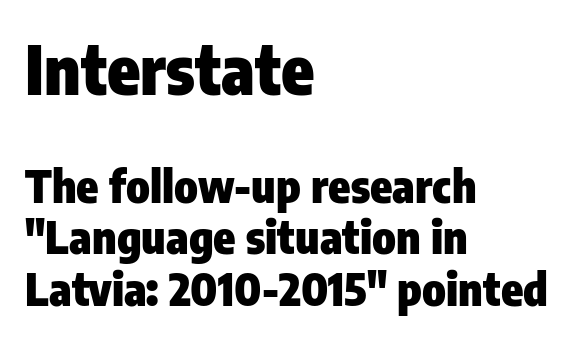
Character widths vary here, with narrow letters taking less room than wide ones. The letters stand straight up with perfectly vertical stems. In terms of letterspacing, this is plain default setting. This block would grow much taller if given ordinary leading; it's compressed now.
